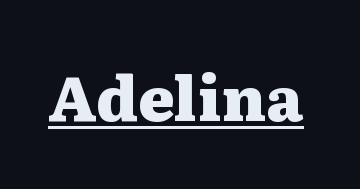
Q: Is the text bold? A: Yes.
Q: Is the text italic (slanted)? A: No, it is upright.
Q: Is the typeface a serif or a sans-serif typeface? A: Serif.
Q: Is the text underlined? A: Yes.
Q: Is the spacing between letters normal or unusually wide? A: Normal.
Q: Width (condensed, normal, or wide)? A: Wide.
Q: Stroke contrast? A: Medium.
Q: x-height? A: Medium.
Q: Monospaced? A: No.
